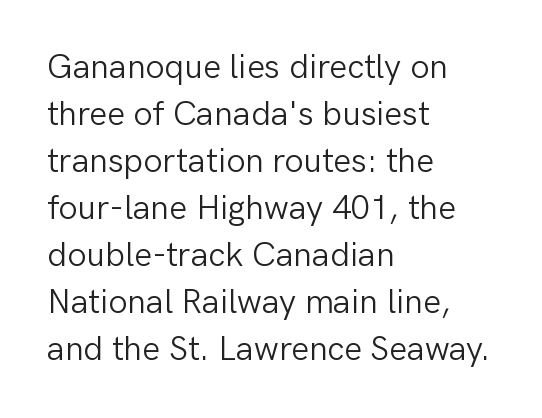
These lines are rendered in a variable-pitch font. This sample keeps an unexceptional amount of space between lines. Lines of text with bare space underneath. Serif or sans? Sans — the stroke terminals are bare.
